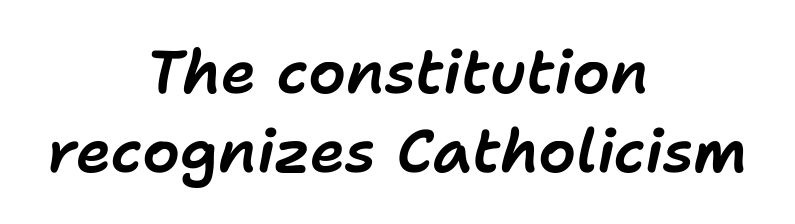
{"italic": "yes", "lean": "right", "slant_degrees": 11, "width": "normal", "stroke_contrast": "low", "x_height": "medium", "monospaced": "no", "underline": "no", "align": "center", "line_spacing": "normal", "line_spacing_ratio": 1.32, "letter_spacing": "normal", "letter_spacing_em": 0.0, "glyph_px": 60}
